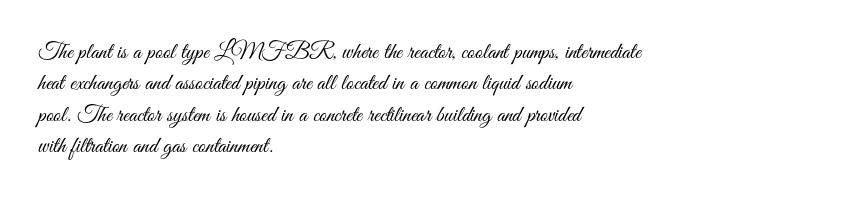
Q: Is the text bold? A: No.
Q: Is the text italic (slanted)? A: Yes.
Q: Is the text underlined? A: No.
Q: How is the paragraph aligned? A: Left-aligned.
Q: Is the spacing between letters normal or unusually wide? A: Normal.
Q: Is the spacing between lines tight, normal or loose? A: Normal.
